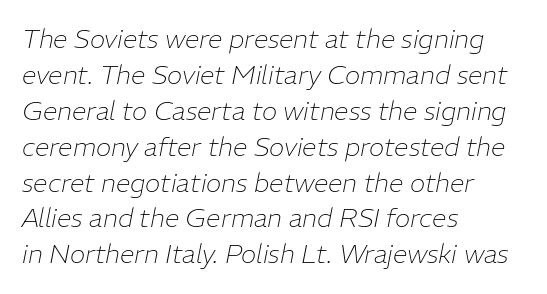
Evenly set lines give the paragraph a standard silhouette. This rendering features lettering with no underline. No extra ink here — the face is not bold. Posture: slanted.
